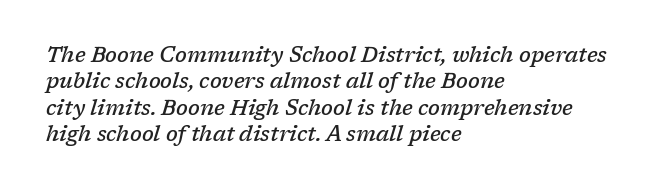
Q: Is the text bold? A: Semi-bold.
Q: Is the text italic (slanted)? A: Yes, it leans right by about 17 degrees.
Q: Is the text underlined? A: No.
Q: How is the paragraph aligned? A: Left-aligned.
Q: Is the spacing between letters normal or unusually wide? A: Normal.
Q: Is the spacing between lines tight, normal or loose? A: Normal.
